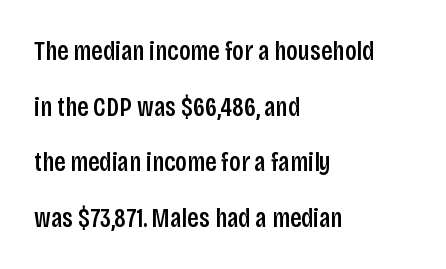
Underline: absent. You could fit nearly another row in the gap between these rows. Which margin do the lines hug? The left one — the right edge is uneven. Characters follow at the spacing the type designer built in. Look at the stroke-to-counter ratio: somewhat heavy, a semibold.
